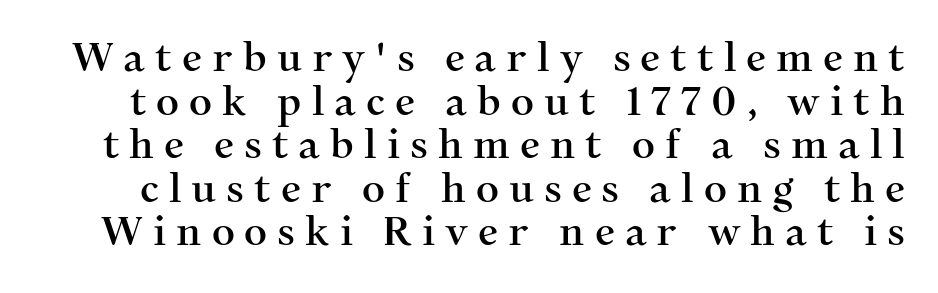
The image shows 40 px serif type, upright; set tight line spacing (1.09x), unusually wide letter spacing (+0.25 em), not underlined; medium stroke contrast and a medium x-height.
